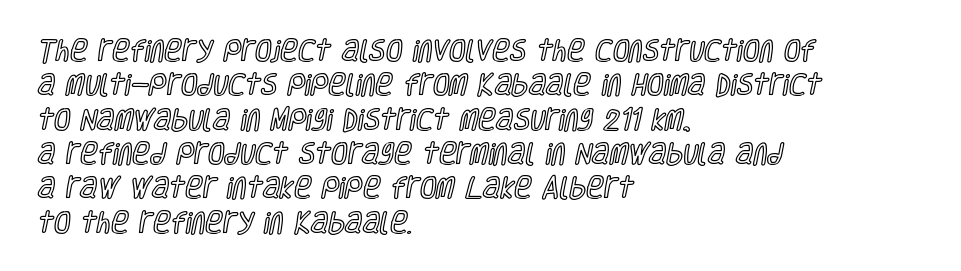
The rows are spaced the way most documents space them. Reading down the block, your eye returns to a fixed left position each line. The words here are not underlined. Nothing unusual about the tracking: characters are spaced as the font intends.
